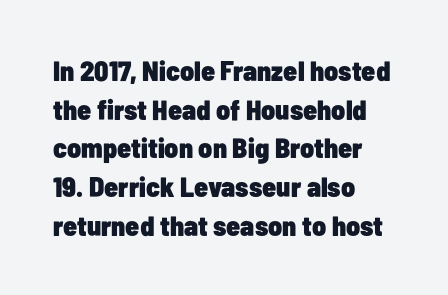
The ragged edge is on the right, which tells us the setting is flush left. Notice how thick the strokes are: this is what a full bold looks like. Typographically, this falls in the sans-serif category. The tracking reads as untouched default to a designer's eye. The letters advance in unequal steps, a hallmark of proportional type.
